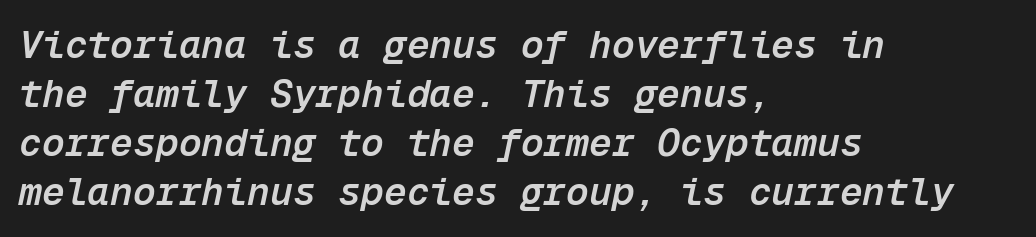
Letter spacing: default. Looking at the ascenders, they clearly lean. The zone under the glyphs is completely vacant. The typesetting leans somewhat heavy: a semibold.
